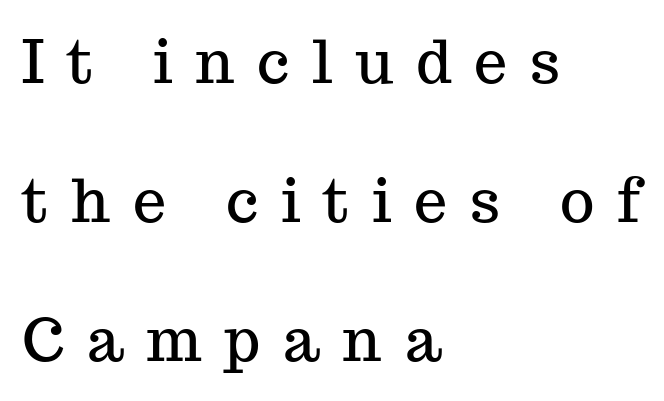
No italicization has been applied; the sample stays upright. The letterforms stand isolated, each surrounded by extra space. Type style note: has serifs. The passage is arranged the way most books set body copy — flush left. The area under the type is left untouched.
